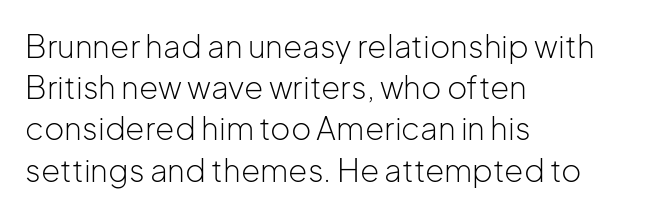
The image shows 31 px light sans-serif type, upright; set left-aligned, normal line spacing (1.33x), normal letter spacing, not underlined; low stroke contrast and a medium x-height.
